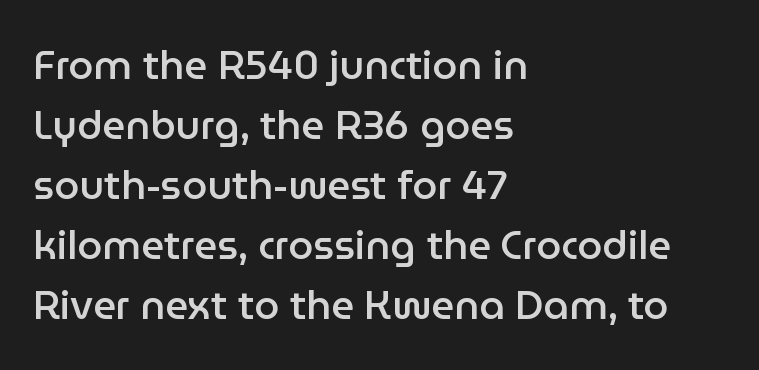
The image shows 40 px semibold sans-serif type, upright; set left-aligned, normal line spacing (1.5x), normal letter spacing, not underlined; low stroke contrast and a medium x-height.
